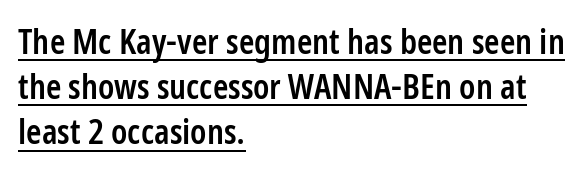
{"serif": "no", "italic": "no", "bold": "semi", "weight": "semibold", "width": "condensed", "stroke_contrast": "low", "x_height": "medium", "monospaced": "no", "underline": "yes", "align": "left", "line_spacing": "normal", "line_spacing_ratio": 1.29, "letter_spacing": "normal", "letter_spacing_em": 0.0, "glyph_px": 35}
